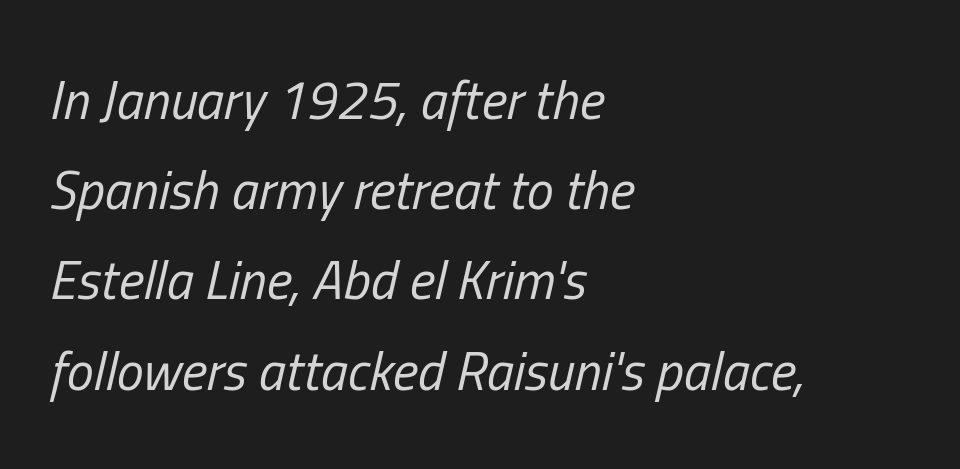
You could not count columns in this text — the font is proportionally spaced. Is the type slanted? Yes — the strokes lean at a clear angle. Regular leading. The text block is weighted toward the left margin, trailing off unevenly rightward. A clean baseline with only descenders dipping below it. Heft: none added — not bold.
